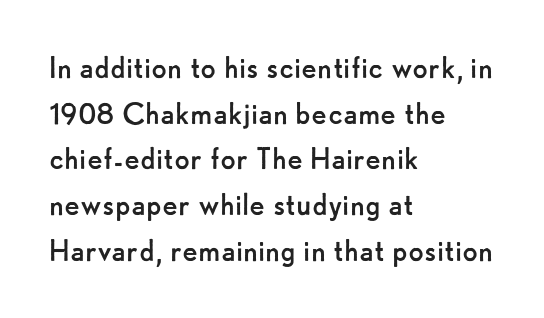
Each new line begins a customary step beneath the previous one. Each line starts at the same left margin while the right side varies. Clear beneath every line of the passage. Standard letterfit; no display-style spreading of the glyphs. These lines are rendered in a variable-pitch font.
